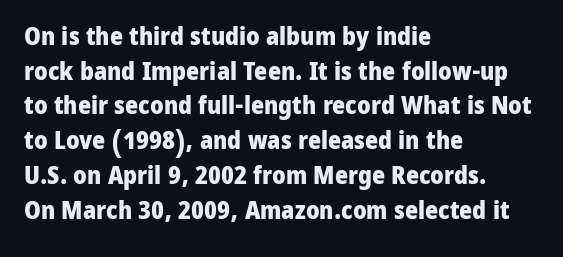
The image shows 25 px bold type, upright; set left-aligned, normal line spacing (1.39x), normal letter spacing, not underlined.
